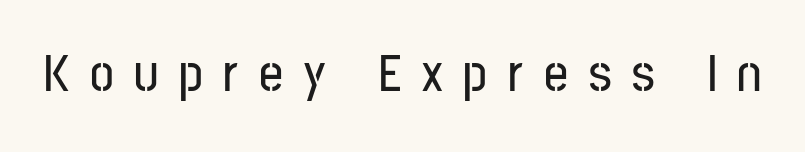
Q: Is the text italic (slanted)? A: No, it is upright.
Q: Is the typeface a serif or a sans-serif typeface? A: Sans-serif.
Q: Is the text underlined? A: No.
Q: Is the spacing between letters normal or unusually wide? A: Unusually wide.
Q: Width (condensed, normal, or wide)? A: Condensed.
Q: Stroke contrast? A: Low.
Q: x-height? A: Medium.
Q: Monospaced? A: No.
